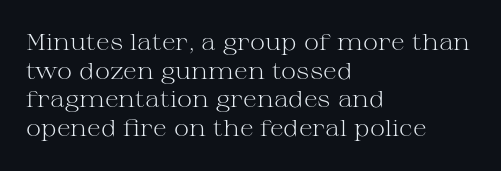
The lines sit at an ordinary, default distance from one another. The text block is weighted toward the left margin, trailing off unevenly rightward. Tracking value appears to be zero — textbook default spacing. Has an underline been added? It has not. Stroke mass is kept to a normal reading level or below.
